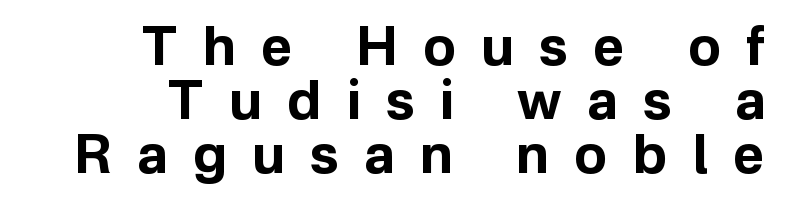
{"serif": "no", "italic": "no", "bold": "yes", "weight": "bold", "width": "normal", "stroke_contrast": "low", "x_height": "medium", "monospaced": "no", "underline": "no", "align": "right", "line_spacing": "tight", "line_spacing_ratio": 1.0, "letter_spacing": "wide", "letter_spacing_em": 0.47, "glyph_px": 54}
